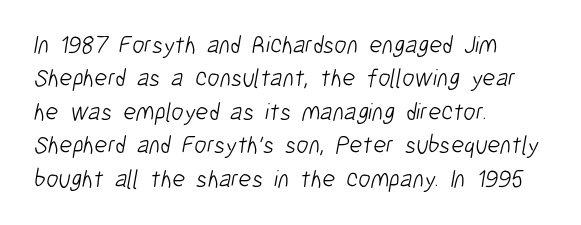
Q: Is the text bold? A: No.
Q: Is the text underlined? A: No.
Q: How is the paragraph aligned? A: Left-aligned.
Q: Is the spacing between letters normal or unusually wide? A: Normal.
Q: Is the spacing between lines tight, normal or loose? A: Normal.
